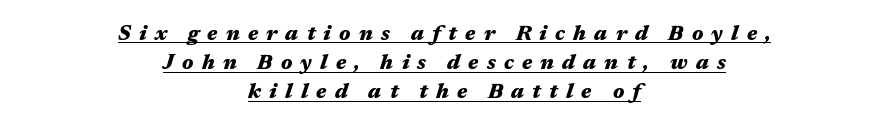
The image shows 21 px bold type, italic (leaning right); set centered, normal line spacing (1.39x), unusually wide letter spacing (+0.39 em), underlined.
